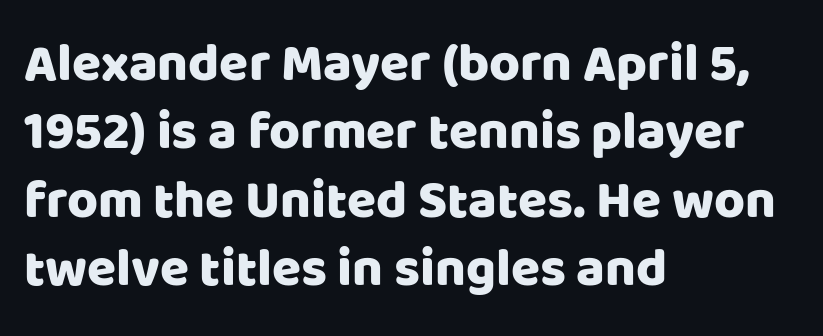
The space between consecutive lines is moderate. Character widths vary here, with narrow letters taking less room than wide ones. Letters rest on an invisible, unmarked baseline. A typesetter would call this zero additional tracking. Reading down the block, your eye returns to a fixed left position each line. This is roman type, the default non-slanted kind.
